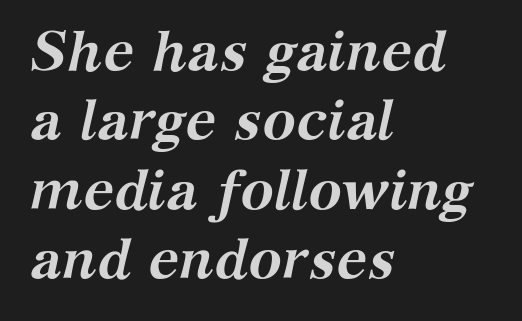
{"serif": "yes", "italic": "yes", "lean": "right", "slant_degrees": 12, "bold": "yes", "weight": "semibold", "width": "normal", "stroke_contrast": "medium", "x_height": "medium", "monospaced": "no", "underline": "no", "align": "left", "line_spacing_ratio": 1.24, "letter_spacing": "normal", "letter_spacing_em": 0.0, "glyph_px": 56}
